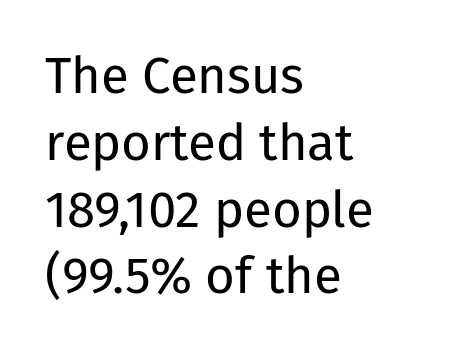
Q: Is the text bold? A: No.
Q: Is the text italic (slanted)? A: No, it is upright.
Q: Is the typeface a serif or a sans-serif typeface? A: Sans-serif.
Q: Is the text underlined? A: No.
Q: How is the paragraph aligned? A: Left-aligned.
Q: Is the spacing between letters normal or unusually wide? A: Normal.
Q: Is the spacing between lines tight, normal or loose? A: Normal.
Q: Width (condensed, normal, or wide)? A: Normal.
Q: Stroke contrast? A: Low.
Q: x-height? A: Medium.
Q: Monospaced? A: No.
